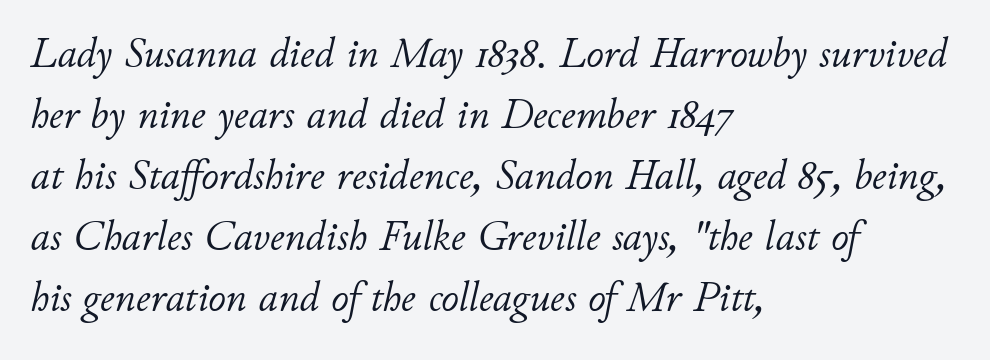
The image shows 43 px light type, italic (leaning right); set left-aligned, normal line spacing (1.42x), normal letter spacing, not underlined; low stroke contrast and a small x-height.
